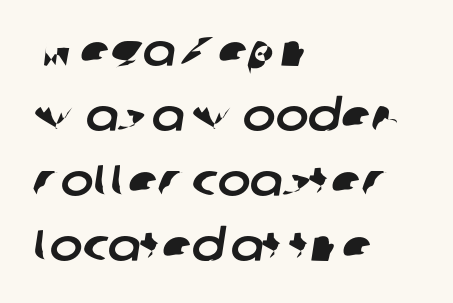
The image shows 44 px sans-serif type; set left-aligned, normal line spacing (1.48x), normal letter spacing, not underlined; low stroke contrast and a medium x-height.
